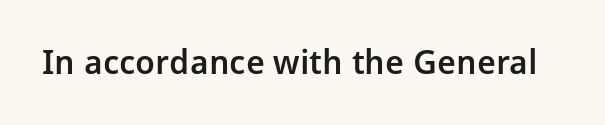
Q: Is the text bold? A: Semi-bold.
Q: Is the text italic (slanted)? A: No, it is upright.
Q: Is the typeface a serif or a sans-serif typeface? A: Sans-serif.
Q: Is the text underlined? A: No.
Q: Is the spacing between letters normal or unusually wide? A: Normal.
Q: Width (condensed, normal, or wide)? A: Normal.
Q: Stroke contrast? A: Low.
Q: x-height? A: Medium.
Q: Monospaced? A: No.
